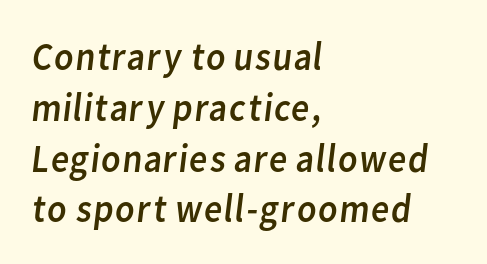
The image shows 40 px regular-weight sans-serif type; set left-aligned, normal line spacing (1.27x), normal letter spacing, not underlined; low stroke contrast and a medium x-height.
